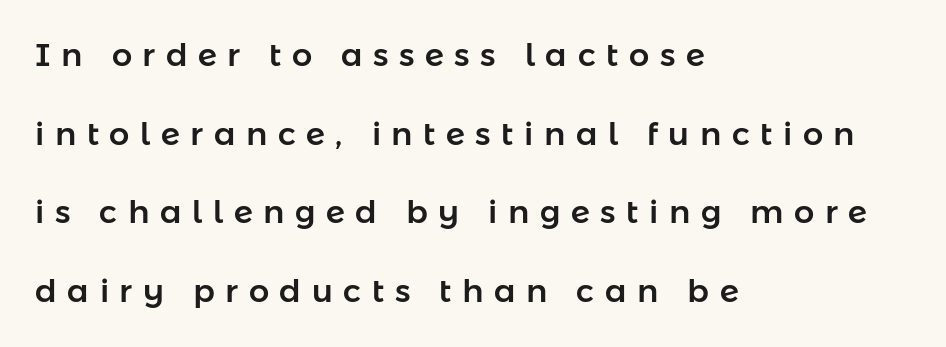
You could not count columns in this text — the font is proportionally spaced. Decoration check: the copy has no underline. Does the copy run flush right? No — it runs flush left. The type sits square on the baseline with zero lean.
